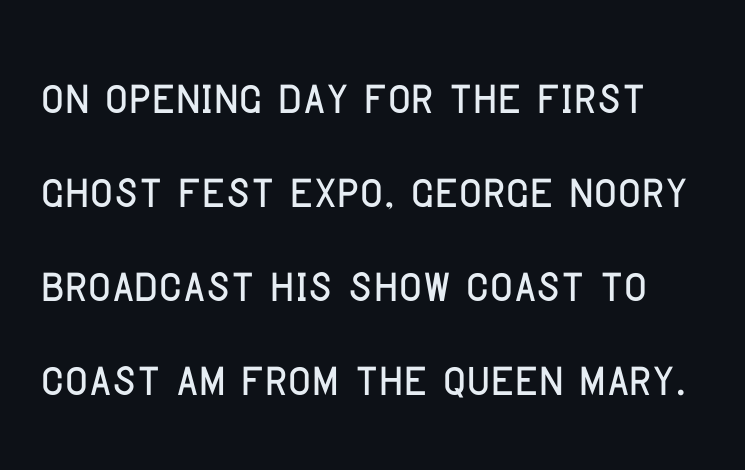
Serif or sans? Sans — the stroke terminals are bare. Leading matches the norm, producing a regular column. Decoration check: the copy has no underline. Looks like regular typesetting: each glyph gets only the width it needs.
